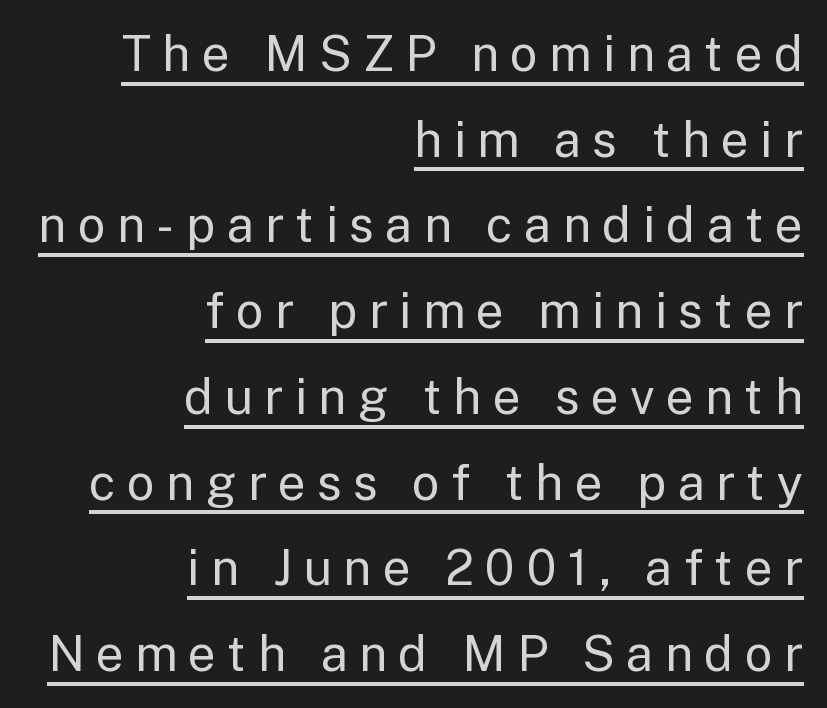
The face used here is rendered with a markedly widened letterfit. Is the type heavy? It reads as light-to-regular instead. Is there any slant? The stems are plumb. This is sans-serif lettering, the kind often seen on screens and signage.
